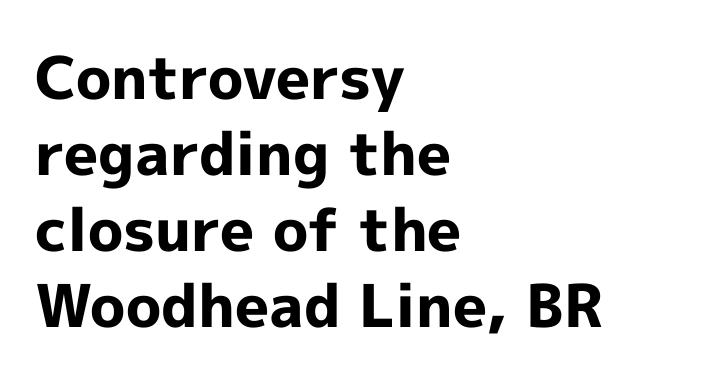
Q: Is the text bold? A: Yes.
Q: Is the text italic (slanted)? A: No, it is upright.
Q: Is the typeface a serif or a sans-serif typeface? A: Sans-serif.
Q: Is the text underlined? A: No.
Q: How is the paragraph aligned? A: Left-aligned.
Q: Is the spacing between letters normal or unusually wide? A: Normal.
Q: Is the spacing between lines tight, normal or loose? A: Normal.
Q: Width (condensed, normal, or wide)? A: Normal.
Q: x-height? A: Medium.
Q: Monospaced? A: No.
